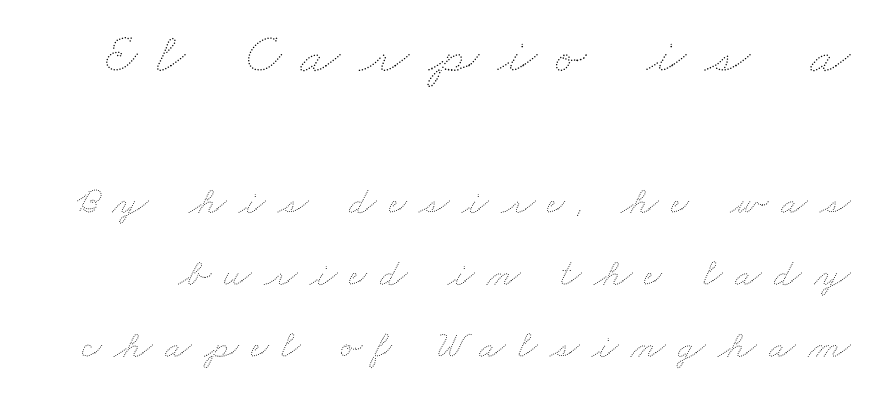
The image shows 58 px thin, wide type; set line spacing 1.85x, unusually wide letter spacing (+0.32 em), not underlined; the first (top) block is 1.49x larger; medium stroke contrast and a small x-height.
